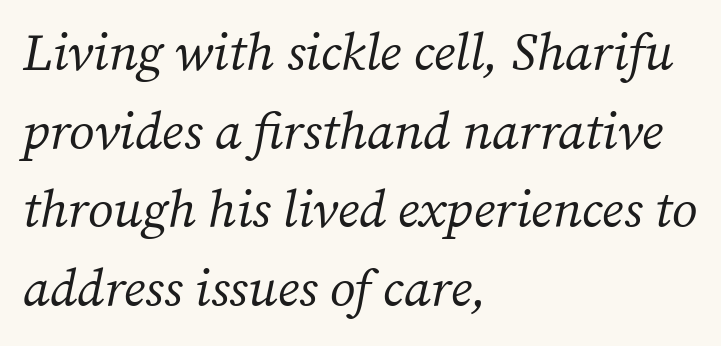
Q: Is the text bold? A: No.
Q: Is the text italic (slanted)? A: Yes, it leans right by about 12 degrees.
Q: Is the typeface a serif or a sans-serif typeface? A: Serif.
Q: Is the text underlined? A: No.
Q: How is the paragraph aligned? A: Left-aligned.
Q: Is the spacing between letters normal or unusually wide? A: Normal.
Q: Is the spacing between lines tight, normal or loose? A: Normal.
Q: Width (condensed, normal, or wide)? A: Normal.
Q: Stroke contrast? A: Medium.
Q: x-height? A: Medium.
Q: Monospaced? A: No.
